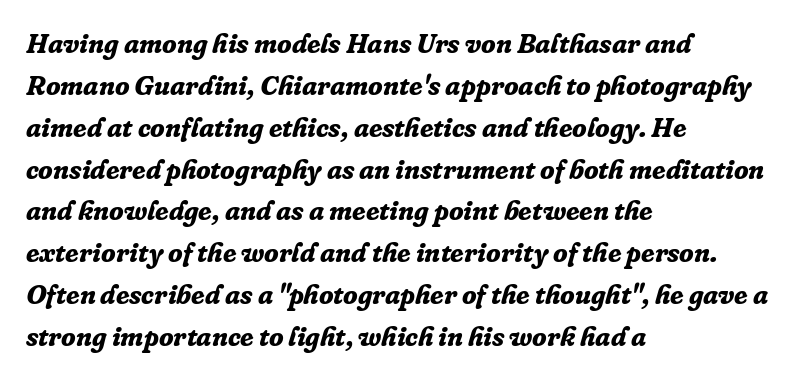
Q: Is the text bold? A: Yes.
Q: Is the text italic (slanted)? A: Yes, it leans right by about 16 degrees.
Q: Is the text underlined? A: No.
Q: How is the paragraph aligned? A: Left-aligned.
Q: Is the spacing between letters normal or unusually wide? A: Normal.
Q: Is the spacing between lines tight, normal or loose? A: Normal.
